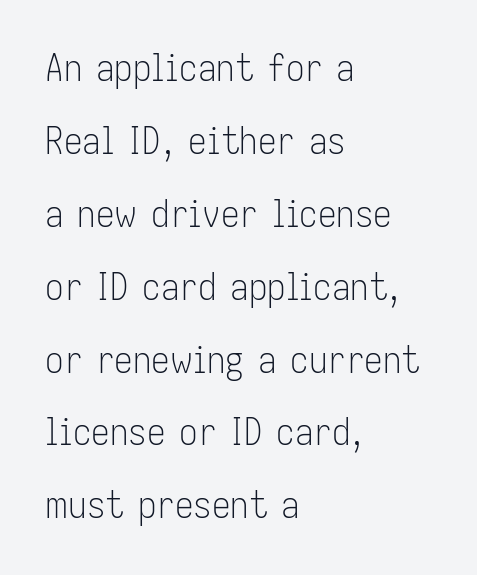
The image shows 37 px light, condensed sans-serif type, upright; set left-aligned, loose line spacing (1.97x), normal letter spacing, not underlined; low stroke contrast and a medium x-height.
